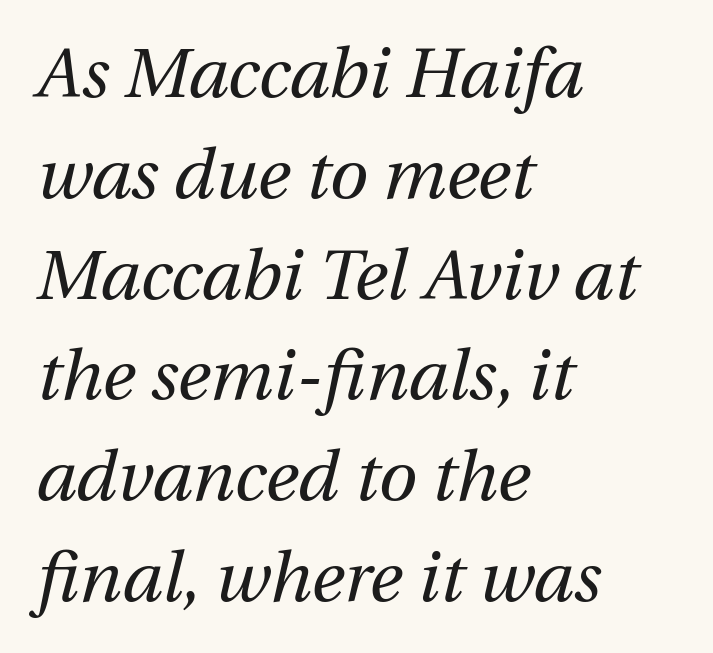
The image shows 70 px regular-weight type, italic (leaning right); set left-aligned, normal line spacing (1.44x), normal letter spacing, not underlined; medium stroke contrast and a medium x-height.
